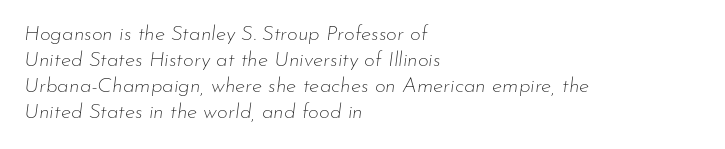
{"italic": "yes", "lean": "right", "slant_degrees": 7, "bold": "no", "underline": "no", "align": "left", "line_spacing_ratio": 1.24, "letter_spacing": "normal", "letter_spacing_em": 0.0, "glyph_px": 21}
